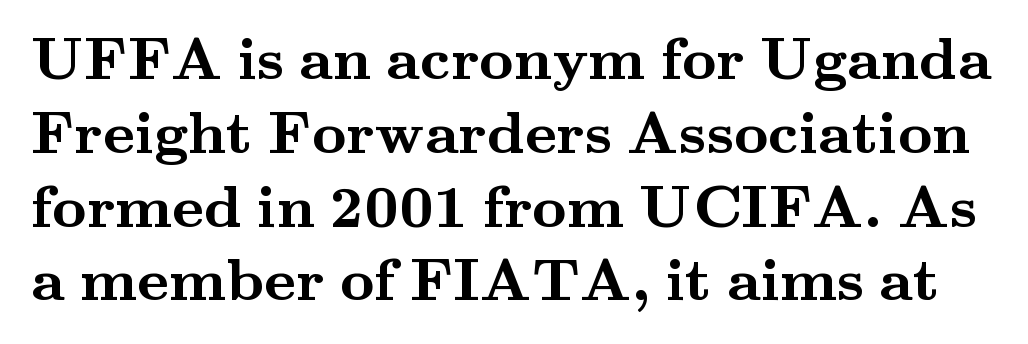
{"serif": "yes", "italic": "no", "bold": "yes", "weight": "semibold", "width": "wide", "stroke_contrast": "medium", "x_height": "small", "monospaced": "no", "underline": "no", "line_spacing_ratio": 1.23, "letter_spacing": "normal", "letter_spacing_em": 0.0, "glyph_px": 60}
